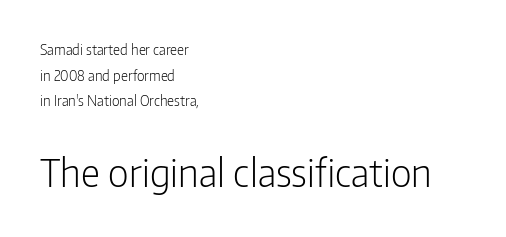
Left-aligned paragraph, ragged on the right. A typesetter would call this proportional, since set widths differ per character. Is this a heavy cut? Hardly; it is regular or lighter. The lettering holds an erect, upright posture throughout. Descenders are the only things crossing below the line. Students, note that the glyphs here touch the page at normal intervals.
